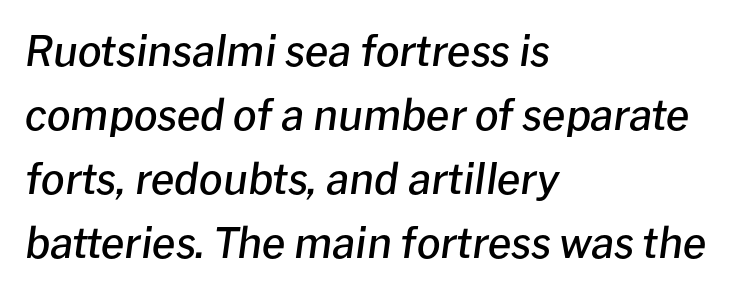
The image shows 42 px semibold type, italic (leaning right); set left-aligned, normal line spacing (1.52x), normal letter spacing, not underlined; low stroke contrast and a medium x-height.
